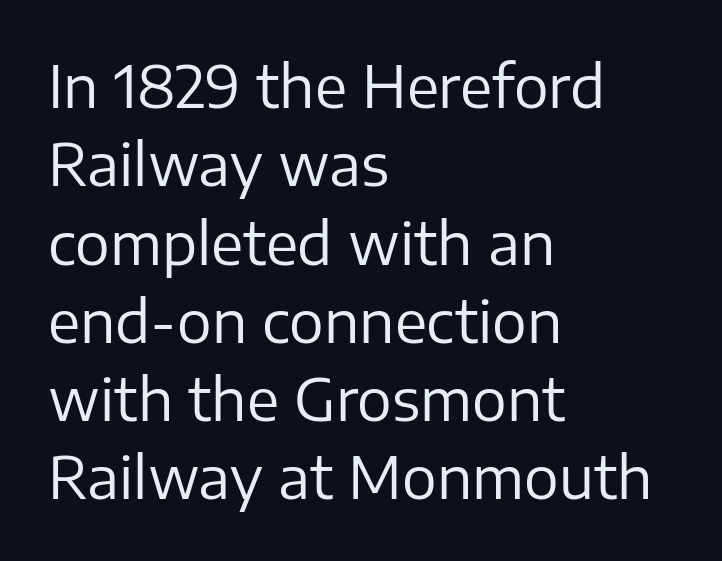
{"serif": "no", "italic": "no", "bold": "no", "weight": "regular", "width": "normal", "stroke_contrast": "low", "x_height": "medium", "monospaced": "no", "underline": "no", "align": "left", "line_spacing": "normal", "line_spacing_ratio": 1.35, "letter_spacing": "normal", "letter_spacing_em": 0.0, "glyph_px": 58}
